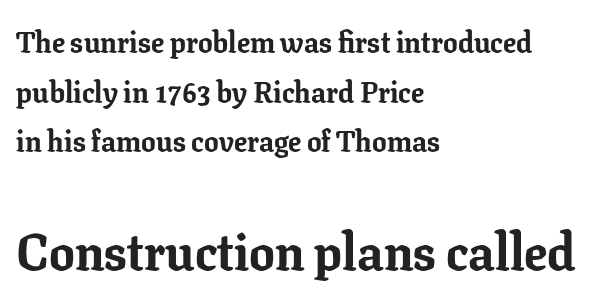
Q: Is the text bold? A: Yes.
Q: Is the text italic (slanted)? A: No, it is upright.
Q: Is the typeface a serif or a sans-serif typeface? A: Serif.
Q: Is the text underlined? A: No.
Q: How is the paragraph aligned? A: Left-aligned.
Q: Is the spacing between letters normal or unusually wide? A: Normal.
Q: Which block of text is set in a larger size, the first (top) or the second (bottom)? A: The second (bottom) one.
Q: Width (condensed, normal, or wide)? A: Normal.
Q: Stroke contrast? A: Low.
Q: x-height? A: Medium.
Q: Monospaced? A: No.
